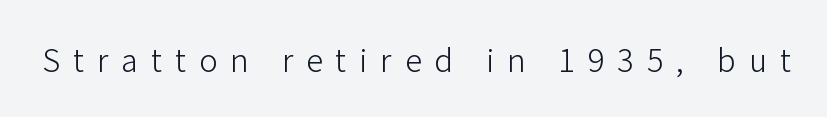
Q: Is the text bold? A: No.
Q: Is the text italic (slanted)? A: No, it is upright.
Q: Is the typeface a serif or a sans-serif typeface? A: Sans-serif.
Q: Is the text underlined? A: No.
Q: Is the spacing between letters normal or unusually wide? A: Unusually wide.
Q: Width (condensed, normal, or wide)? A: Normal.
Q: Stroke contrast? A: Low.
Q: x-height? A: Medium.
Q: Monospaced? A: No.
